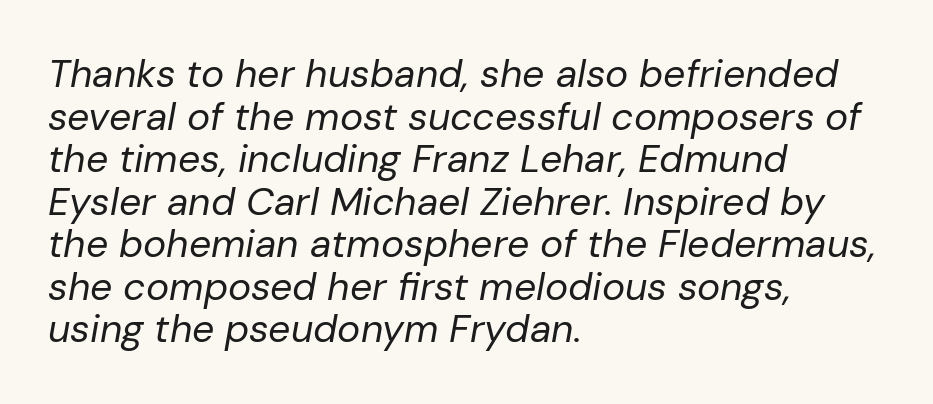
{"italic": "yes", "lean": "right", "slant_degrees": 10, "bold": "no", "weight": "regular", "width": "normal", "stroke_contrast": "low", "x_height": "medium", "monospaced": "no", "underline": "no", "align": "left", "line_spacing": "tight", "line_spacing_ratio": 1.09, "letter_spacing": "normal", "letter_spacing_em": 0.0, "glyph_px": 39}
